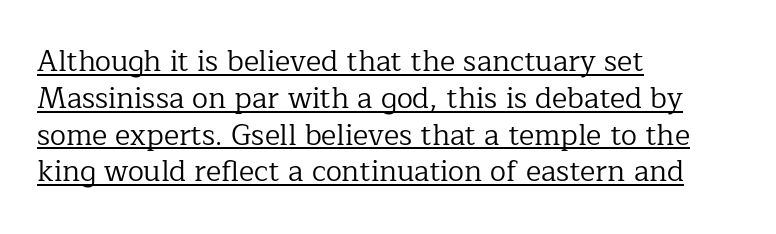
The image shows 29 px regular-weight serif type, upright; set left-aligned, normal line spacing (1.27x), normal letter spacing, underlined; low stroke contrast and a medium x-height.
